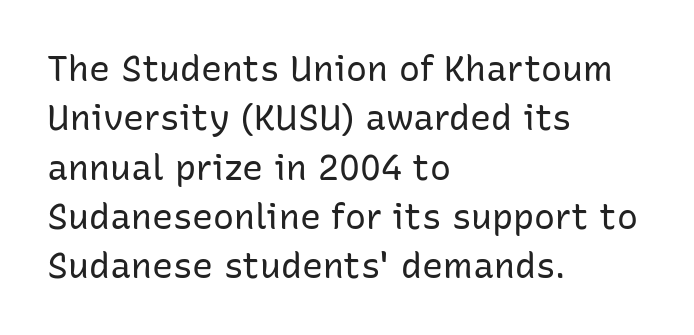
Q: Is the text bold? A: No.
Q: Is the text italic (slanted)? A: No, it is upright.
Q: Is the typeface a serif or a sans-serif typeface? A: Sans-serif.
Q: Is the text underlined? A: No.
Q: How is the paragraph aligned? A: Left-aligned.
Q: Is the spacing between letters normal or unusually wide? A: Normal.
Q: Is the spacing between lines tight, normal or loose? A: Normal.
Q: Width (condensed, normal, or wide)? A: Normal.
Q: Stroke contrast? A: Low.
Q: x-height? A: Medium.
Q: Monospaced? A: No.
